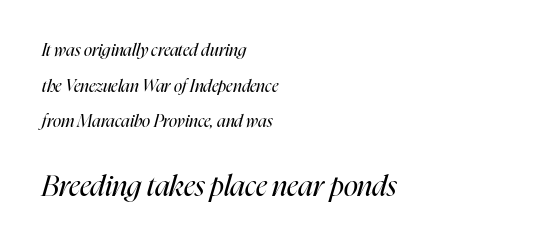
Q: Is the text bold? A: No.
Q: Is the text italic (slanted)? A: Yes, it leans right by about 16 degrees.
Q: Is the text underlined? A: No.
Q: How is the paragraph aligned? A: Left-aligned.
Q: Is the spacing between letters normal or unusually wide? A: Normal.
Q: Is the spacing between lines tight, normal or loose? A: Loose.
Q: Which block of text is set in a larger size, the first (top) or the second (bottom)? A: The second (bottom) one.
Q: Width (condensed, normal, or wide)? A: Condensed.
Q: Stroke contrast? A: High.
Q: x-height? A: Medium.
Q: Monospaced? A: No.
